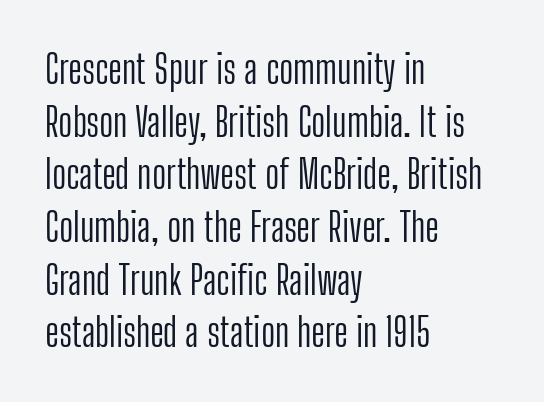
{"serif": "no", "italic": "no", "bold": "no", "weight": "light", "width": "condensed", "stroke_contrast": "low", "x_height": "medium", "monospaced": "no", "underline": "no", "align": "left", "line_spacing": "normal", "line_spacing_ratio": 1.35, "letter_spacing": "normal", "letter_spacing_em": 0.0, "glyph_px": 39}
